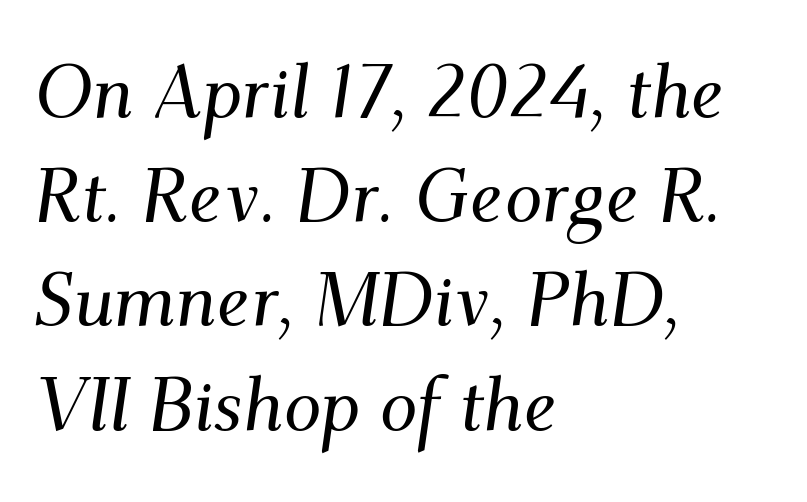
Q: Is the text italic (slanted)? A: Yes, it leans right by about 9 degrees.
Q: Is the typeface a serif or a sans-serif typeface? A: Serif.
Q: Is the text underlined? A: No.
Q: How is the paragraph aligned? A: Left-aligned.
Q: Is the spacing between letters normal or unusually wide? A: Normal.
Q: Is the spacing between lines tight, normal or loose? A: Normal.
Q: Width (condensed, normal, or wide)? A: Normal.
Q: Stroke contrast? A: Medium.
Q: x-height? A: Small.
Q: Monospaced? A: No.
